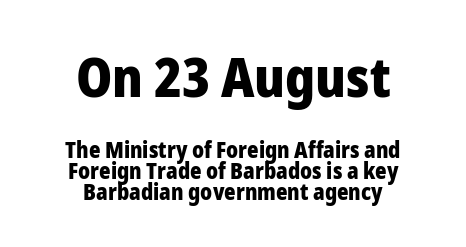
The image shows 54 px heavy sans-serif type, upright; set centered, tight line spacing (0.96x), normal letter spacing, not underlined; the first (top) block is 2.45x larger; low stroke contrast and a medium x-height.
